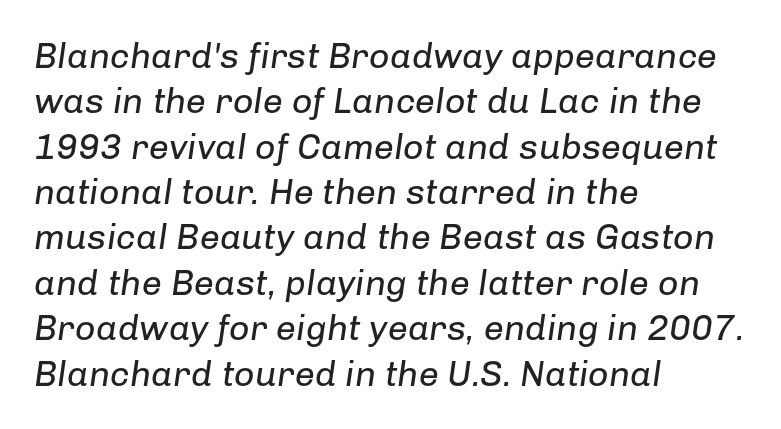
{"italic": "yes", "lean": "right", "slant_degrees": 8, "bold": "no", "weight": "regular", "width": "normal", "stroke_contrast": "low", "x_height": "medium", "monospaced": "no", "underline": "no", "align": "left", "line_spacing": "normal", "line_spacing_ratio": 1.26, "letter_spacing": "normal", "letter_spacing_em": 0.0, "glyph_px": 36}
